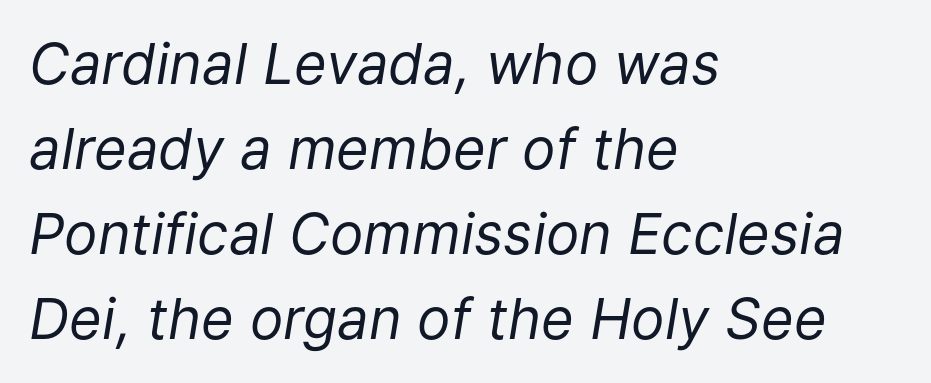
{"italic": "yes", "lean": "right", "slant_degrees": 9, "bold": "no", "weight": "regular", "width": "normal", "stroke_contrast": "low", "x_height": "medium", "monospaced": "no", "underline": "no", "align": "left", "line_spacing": "normal", "line_spacing_ratio": 1.52, "letter_spacing": "normal", "letter_spacing_em": 0.0, "glyph_px": 56}
